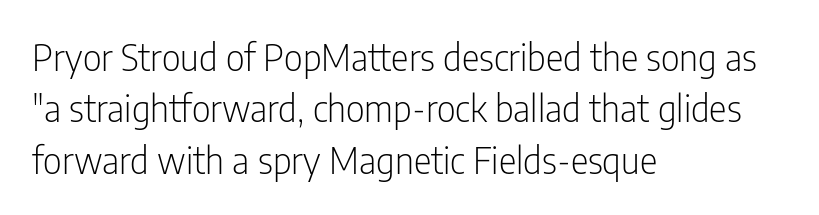
{"serif": "no", "italic": "no", "bold": "no", "weight": "light", "width": "condensed", "stroke_contrast": "low", "x_height": "medium", "monospaced": "no", "underline": "no", "align": "left", "line_spacing": "normal", "line_spacing_ratio": 1.39, "letter_spacing": "normal", "letter_spacing_em": 0.0, "glyph_px": 37}
